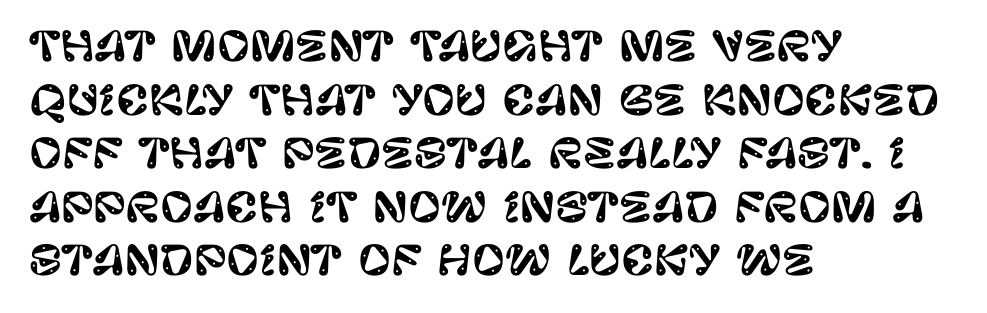
The image shows 40 px sans-serif type; set left-aligned, normal line spacing (1.34x), normal letter spacing, not underlined; low stroke contrast and a large x-height.
